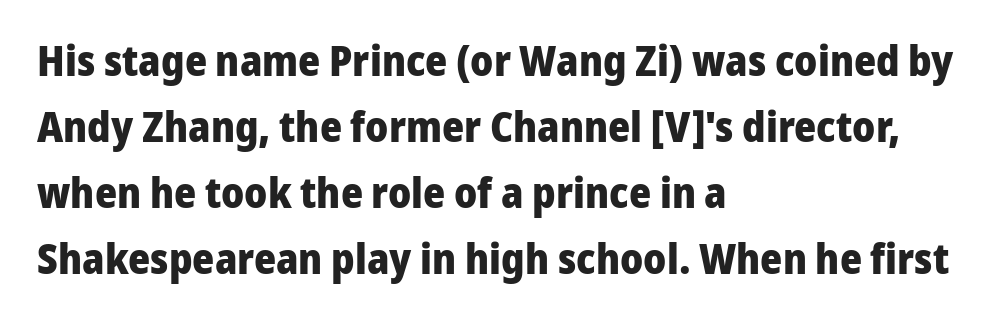
The image shows 42 px heavy sans-serif type, upright; set left-aligned, normal line spacing (1.57x), normal letter spacing, not underlined; low stroke contrast and a medium x-height.
